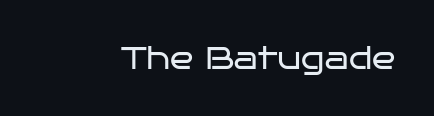
The image shows 31 px regular-weight, wide sans-serif type, upright; set normal letter spacing, not underlined; low stroke contrast and a large x-height.
